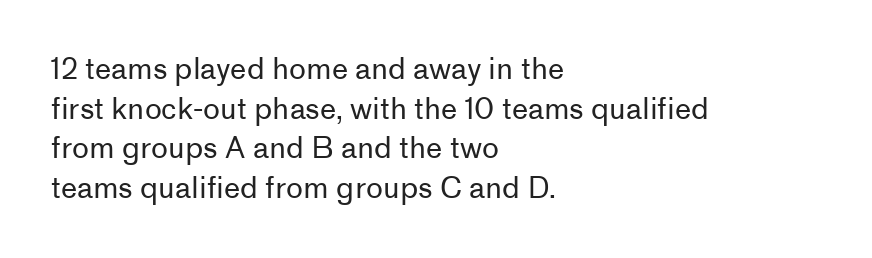
{"serif": "no", "italic": "no", "bold": "no", "weight": "regular", "width": "normal", "stroke_contrast": "low", "x_height": "medium", "monospaced": "no", "underline": "no", "align": "left", "line_spacing": "normal", "line_spacing_ratio": 1.37, "letter_spacing": "normal", "letter_spacing_em": 0.0, "glyph_px": 29}
